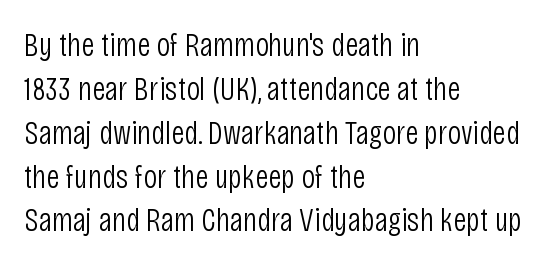
Q: Is the text bold? A: No.
Q: Is the text italic (slanted)? A: No, it is upright.
Q: Is the typeface a serif or a sans-serif typeface? A: Sans-serif.
Q: Is the text underlined? A: No.
Q: How is the paragraph aligned? A: Left-aligned.
Q: Is the spacing between letters normal or unusually wide? A: Normal.
Q: Is the spacing between lines tight, normal or loose? A: Normal.
Q: Width (condensed, normal, or wide)? A: Condensed.
Q: Stroke contrast? A: Low.
Q: x-height? A: Large.
Q: Monospaced? A: No.
